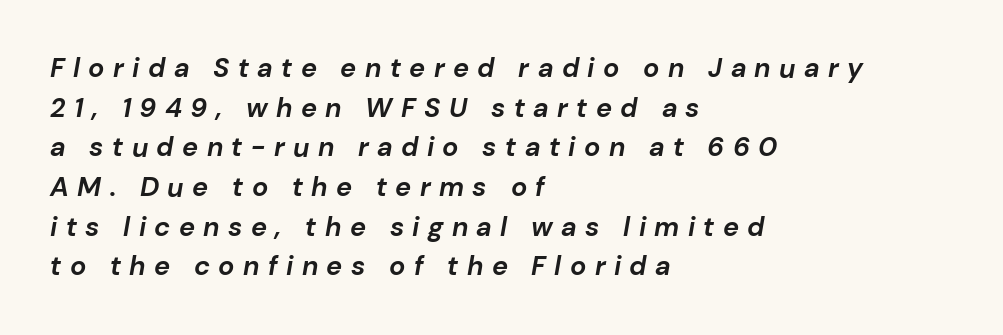
The image shows 27 px bold type, italic (leaning right); set left-aligned, normal line spacing (1.47x), unusually wide letter spacing (+0.31 em), not underlined.
